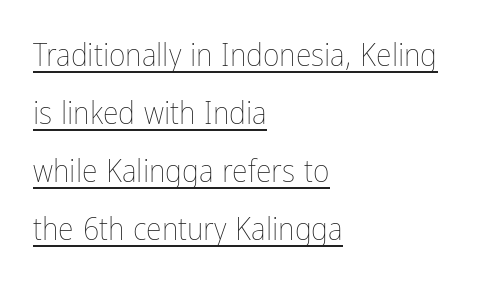
Note the varied advance widths — an 'i' is clearly narrower than an 'm'. Is the type heavy? It reads as light-to-regular instead. Ascenders rise straight up at ninety degrees. Alignment: flush left. Honestly, the letter spacing is just normal — you wouldn't notice it.
